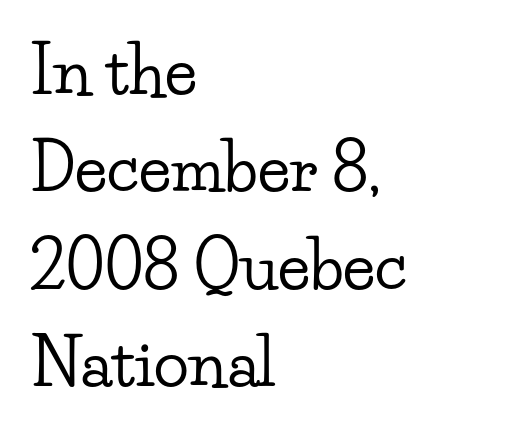
{"serif": "yes", "italic": "no", "width": "wide", "stroke_contrast": "low", "x_height": "small", "monospaced": "no", "underline": "no", "align": "left", "line_spacing": "normal", "line_spacing_ratio": 1.5, "letter_spacing": "normal", "letter_spacing_em": 0.0, "glyph_px": 65}
